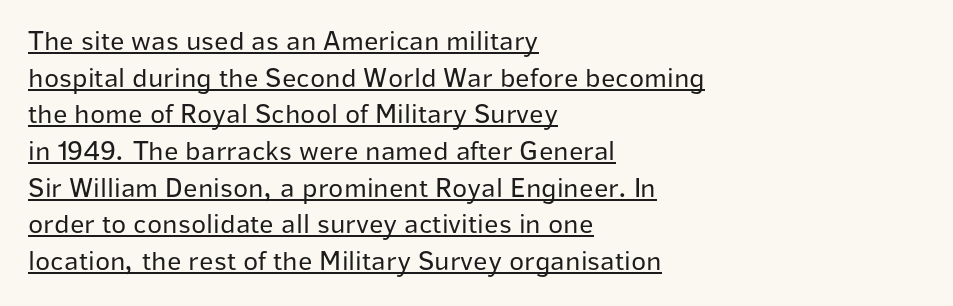
Q: Is the text bold? A: No.
Q: Is the text italic (slanted)? A: No, it is upright.
Q: Is the typeface a serif or a sans-serif typeface? A: Sans-serif.
Q: Is the text underlined? A: Yes.
Q: How is the paragraph aligned? A: Left-aligned.
Q: Is the spacing between letters normal or unusually wide? A: Normal.
Q: Is the spacing between lines tight, normal or loose? A: Normal.
Q: Width (condensed, normal, or wide)? A: Normal.
Q: Stroke contrast? A: Low.
Q: x-height? A: Medium.
Q: Monospaced? A: No.
